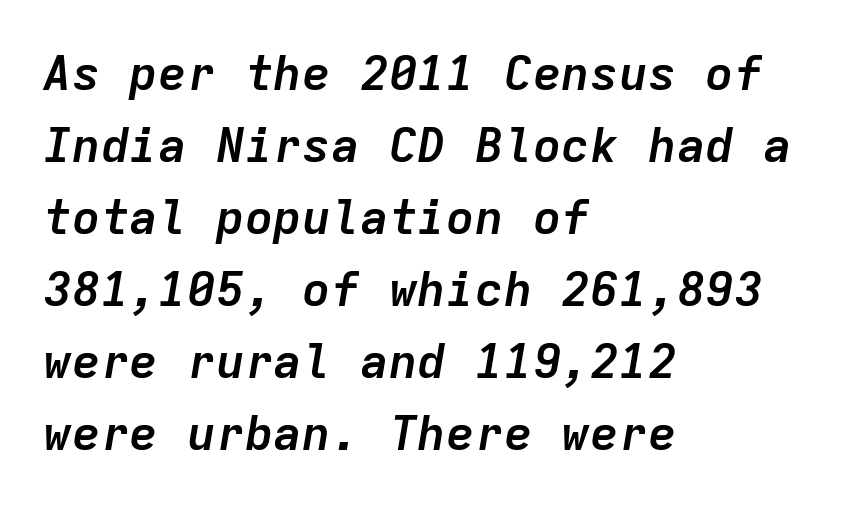
{"italic": "yes", "lean": "right", "slant_degrees": 9, "bold": "yes", "weight": "semibold", "width": "normal", "stroke_contrast": "low", "x_height": "medium", "monospaced": "yes", "underline": "no", "align": "left", "line_spacing": "normal", "line_spacing_ratio": 1.5, "letter_spacing": "normal", "letter_spacing_em": 0.0, "glyph_px": 48}
